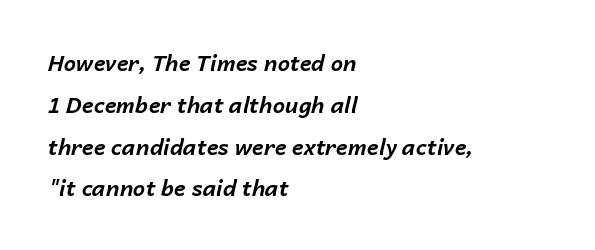
Q: Is the text bold? A: Yes.
Q: Is the text italic (slanted)? A: Yes, it leans right by about 14 degrees.
Q: Is the text underlined? A: No.
Q: How is the paragraph aligned? A: Left-aligned.
Q: Is the spacing between letters normal or unusually wide? A: Normal.
Q: Is the spacing between lines tight, normal or loose? A: Loose.
